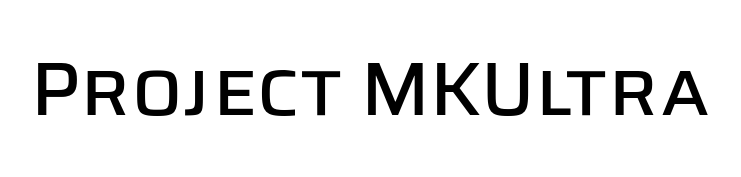
Q: Is the text italic (slanted)? A: No, it is upright.
Q: Is the typeface a serif or a sans-serif typeface? A: Sans-serif.
Q: Is the text underlined? A: No.
Q: Is the spacing between letters normal or unusually wide? A: Normal.
Q: Width (condensed, normal, or wide)? A: Normal.
Q: Stroke contrast? A: Low.
Q: x-height? A: Large.
Q: Monospaced? A: No.
